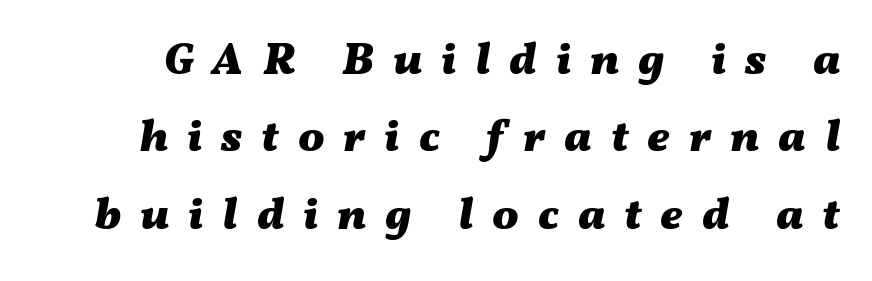
Q: Is the text bold? A: Yes.
Q: Is the text italic (slanted)? A: Yes, it leans right by about 11 degrees.
Q: Is the text underlined? A: No.
Q: Is the spacing between letters normal or unusually wide? A: Unusually wide.
Q: Width (condensed, normal, or wide)? A: Wide.
Q: Stroke contrast? A: Medium.
Q: x-height? A: Medium.
Q: Monospaced? A: No.
